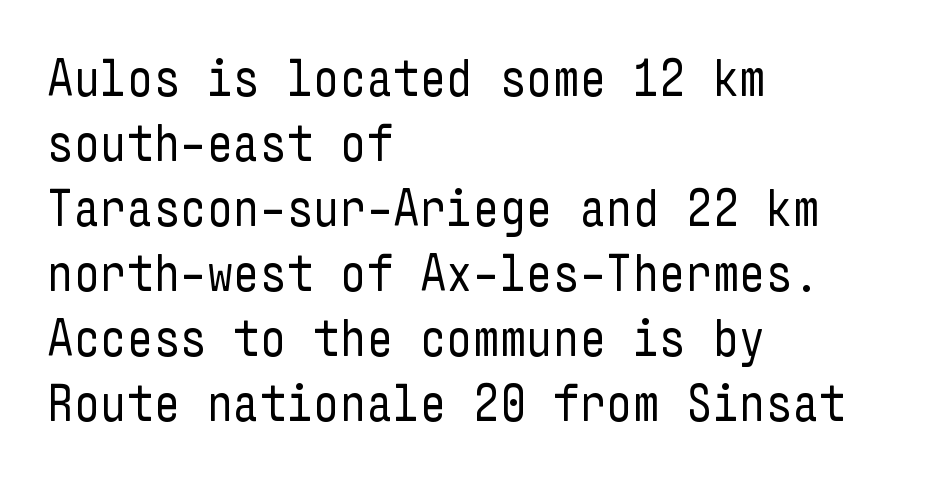
The image shows 52 px regular-weight, condensed sans-serif type, upright; set left-aligned, normal line spacing (1.25x), normal letter spacing, not underlined; low stroke contrast and a medium x-height.
